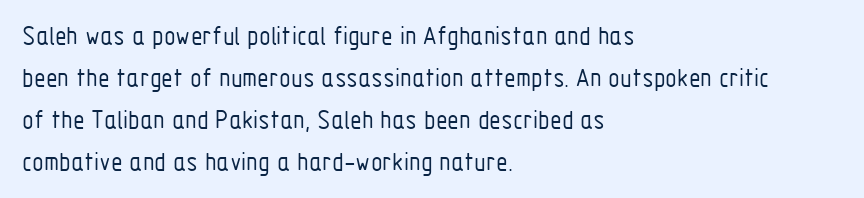
The image shows 27 px text type, upright; set left-aligned, normal line spacing (1.55x), normal letter spacing, not underlined.
